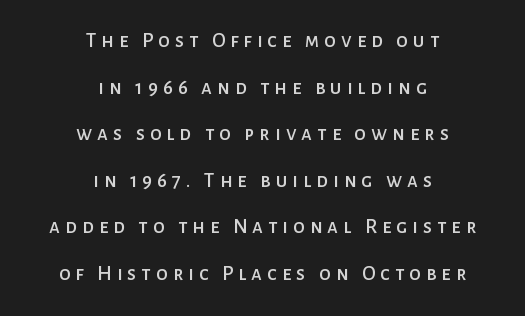
Type without underlining. The line texture is sparse and dotted thanks to wide tracking. One-word summary of the alignment: center. This sample trades compactness for vertical openness between lines. Upright lettering throughout.
